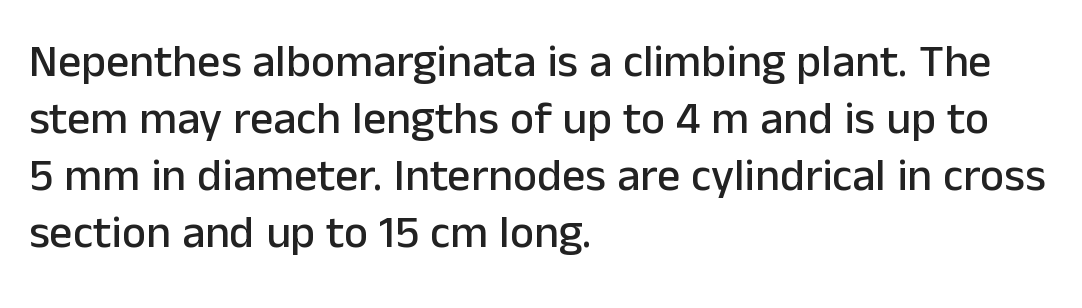
{"serif": "no", "italic": "no", "width": "normal", "stroke_contrast": "low", "x_height": "medium", "monospaced": "no", "underline": "no", "align": "left", "line_spacing_ratio": 1.24, "letter_spacing": "normal", "letter_spacing_em": 0.0, "glyph_px": 46}
